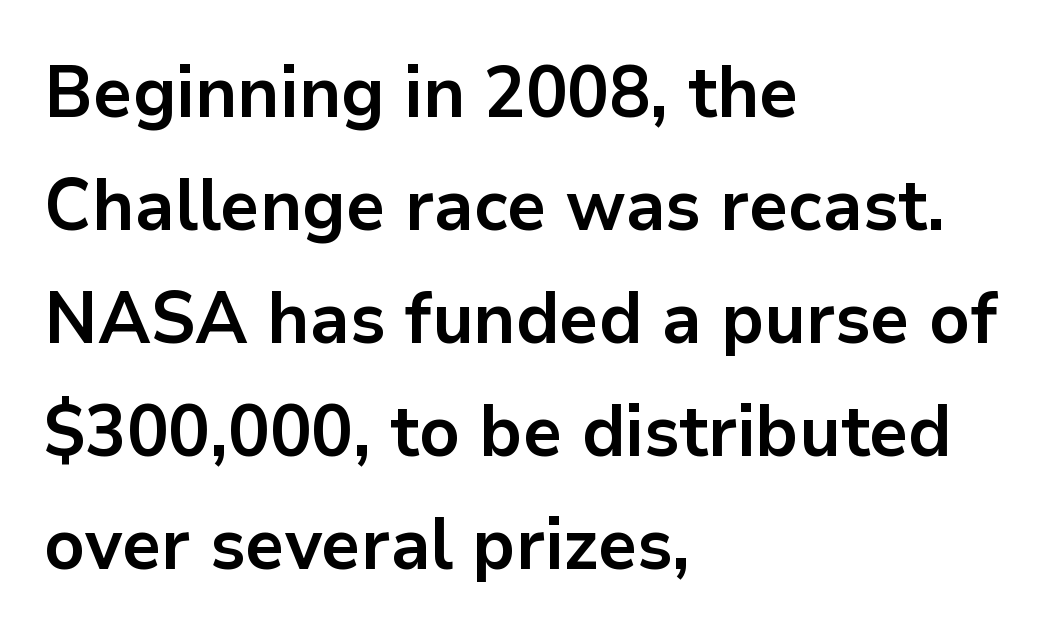
{"serif": "no", "italic": "no", "bold": "yes", "weight": "bold", "width": "normal", "stroke_contrast": "low", "x_height": "medium", "monospaced": "no", "underline": "no", "align": "left", "line_spacing": "normal", "line_spacing_ratio": 1.57, "letter_spacing": "normal", "letter_spacing_em": 0.0, "glyph_px": 72}
